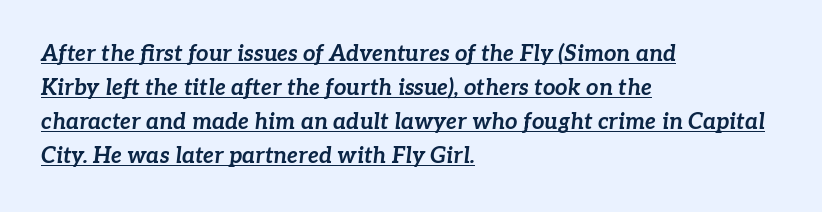
The gaps between neighbouring characters are ordinary and unremarkable. Students, this is bold: see how much ink each stroke carries. Notice how descenders clear the ascenders below comfortably — that's standard leading. Underline: present. The compositor pushed each line to the left boundary.
